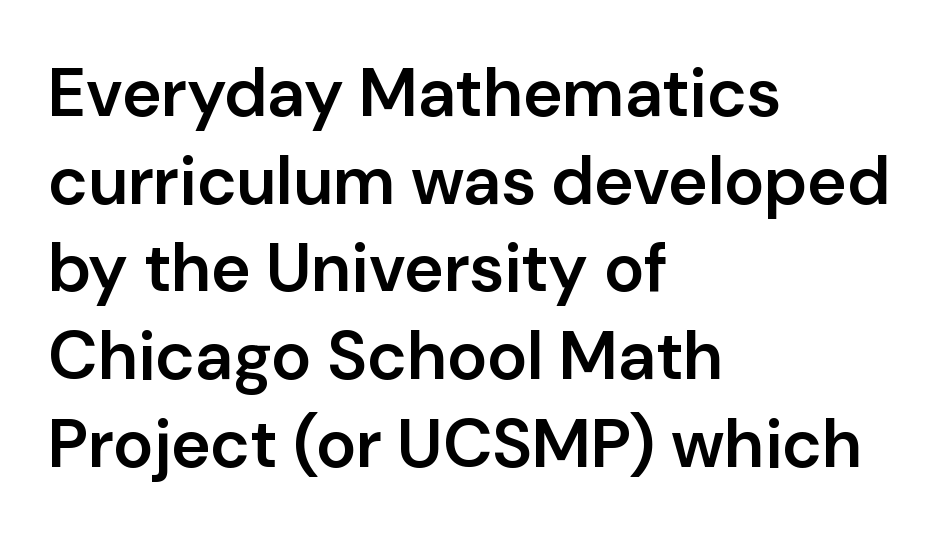
Q: Is the text bold? A: Semi-bold.
Q: Is the text italic (slanted)? A: No, it is upright.
Q: Is the typeface a serif or a sans-serif typeface? A: Sans-serif.
Q: Is the text underlined? A: No.
Q: How is the paragraph aligned? A: Left-aligned.
Q: Is the spacing between letters normal or unusually wide? A: Normal.
Q: Is the spacing between lines tight, normal or loose? A: Normal.
Q: Width (condensed, normal, or wide)? A: Normal.
Q: Stroke contrast? A: Low.
Q: x-height? A: Medium.
Q: Monospaced? A: No.
